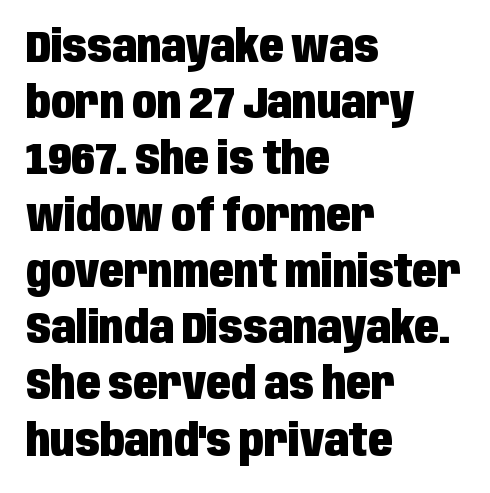
A full-strength bold gives these letters their thick strokes. This sample has the flowing, uneven cadence of proportional lettering. The face used here is a sans, in the tradition of grotesques and geometrics. No word sits above an underline.
